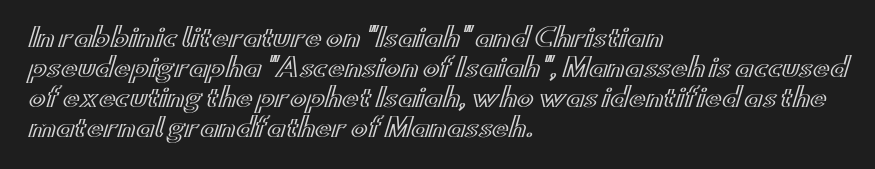
Only glyphs here, with clear space below each row. Does the copy run flush right? No — it runs flush left. The letters sit at their default tracking, neither squeezed nor spread.
